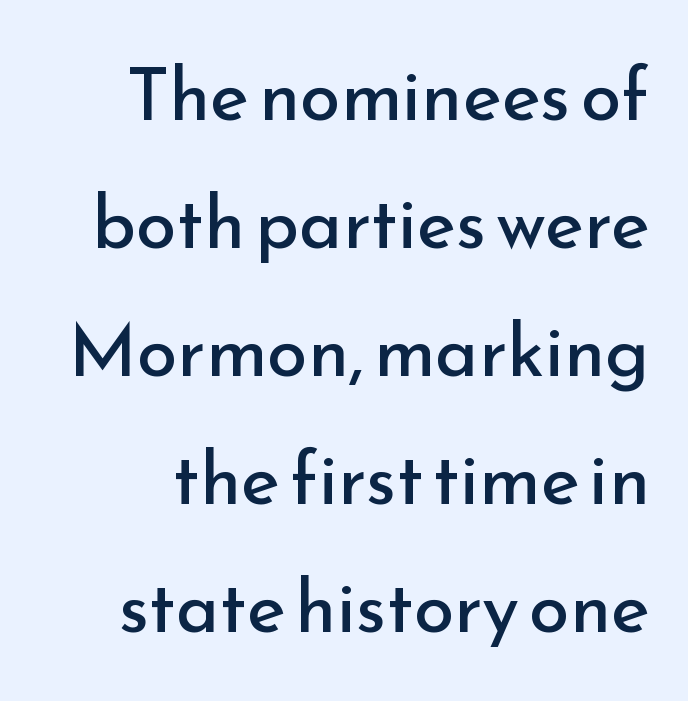
{"serif": "no", "italic": "no", "bold": "no", "weight": "regular", "width": "normal", "stroke_contrast": "low", "x_height": "small", "monospaced": "no", "underline": "no", "line_spacing_ratio": 1.73, "letter_spacing": "normal", "letter_spacing_em": 0.0, "glyph_px": 74}
